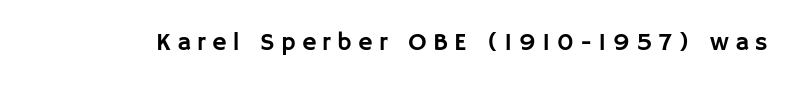
Plain, unruled lines of type. These lines have a slow, spaced-out rhythm from letter to letter. Quick note: not italic, upright.
